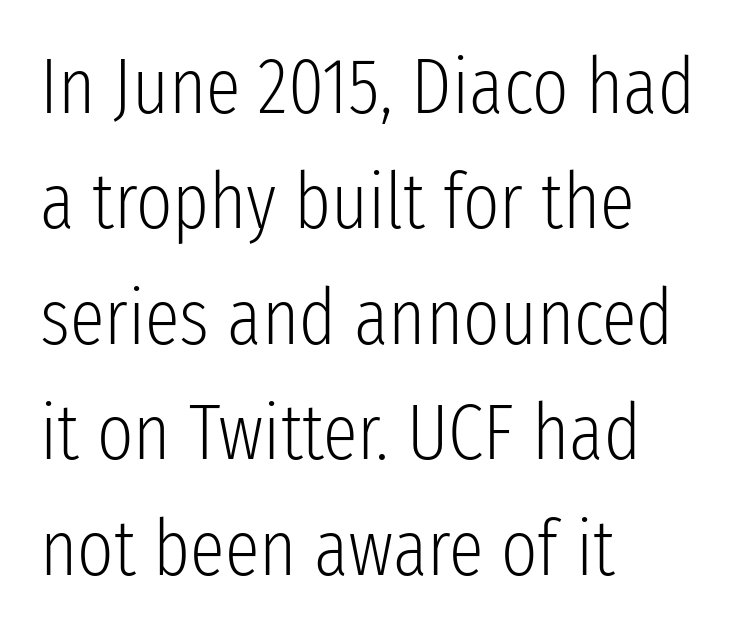
The image shows 78 px light, condensed sans-serif type, upright; set left-aligned, normal line spacing (1.48x), normal letter spacing, not underlined; low stroke contrast and a medium x-height.
